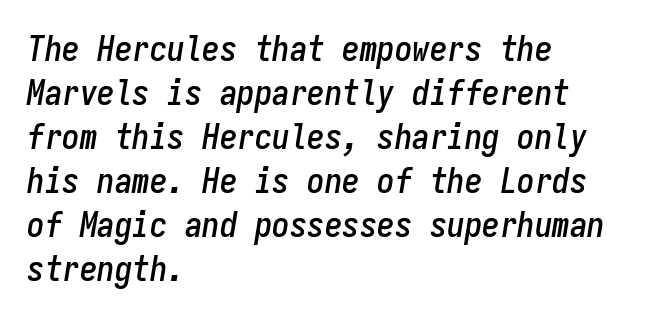
Tracking value appears to be zero — textbook default spacing. Clear beneath every line of the passage. The specimen reads as italic at a glance. This sample keeps an unexceptional amount of space between lines.
